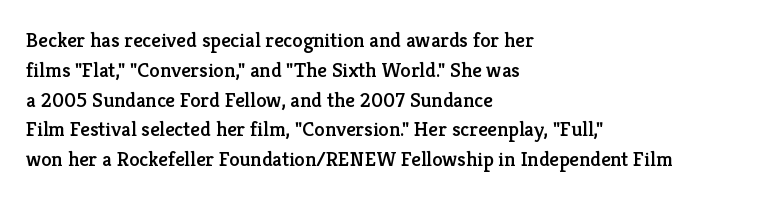
Which margin do the lines hug? The left one — the right edge is uneven. The letters stand upright; this is a roman face. Any mark beneath the type? The region is blank. The space between consecutive lines is moderate. No extra tracking has been applied to these lines.
